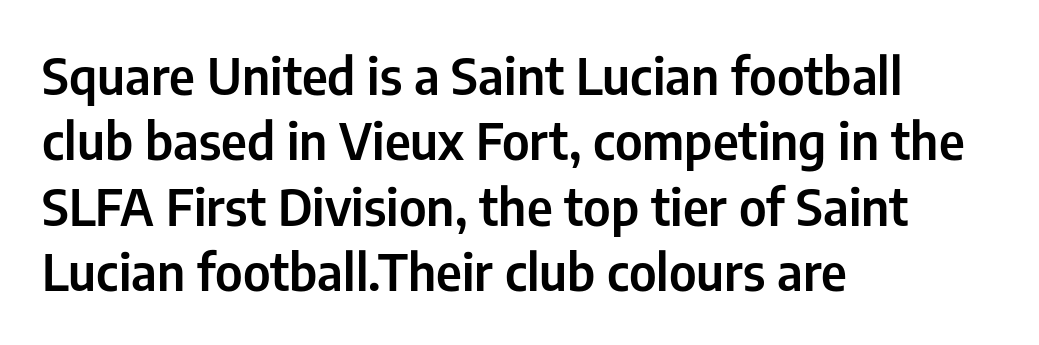
The image shows 51 px condensed sans-serif type, upright; set left-aligned, normal line spacing (1.28x), normal letter spacing, not underlined; low stroke contrast and a medium x-height.
